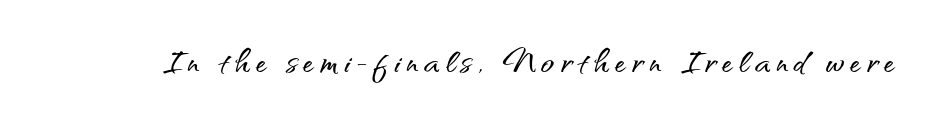
The words here are not underlined. Each letter keeps its own natural width here, so spacing adapts to shape. Stroke terminals: plain, sans-serif.
